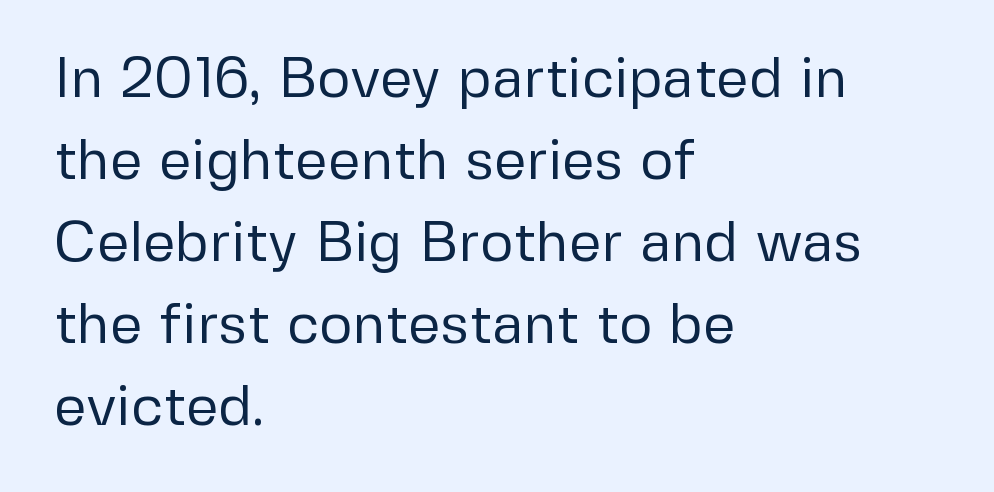
{"serif": "no", "italic": "no", "bold": "no", "weight": "regular", "width": "normal", "stroke_contrast": "low", "x_height": "medium", "monospaced": "no", "underline": "no", "align": "left", "line_spacing": "normal", "line_spacing_ratio": 1.44, "letter_spacing": "normal", "letter_spacing_em": 0.0, "glyph_px": 57}
